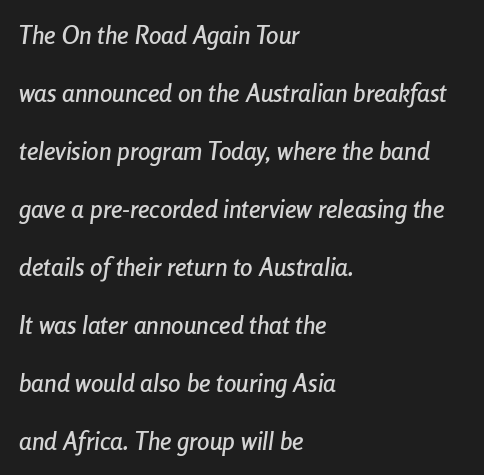
Q: Is the text italic (slanted)? A: Yes, it leans right by about 8 degrees.
Q: Is the text underlined? A: No.
Q: How is the paragraph aligned? A: Left-aligned.
Q: Is the spacing between letters normal or unusually wide? A: Normal.
Q: Is the spacing between lines tight, normal or loose? A: Loose.
